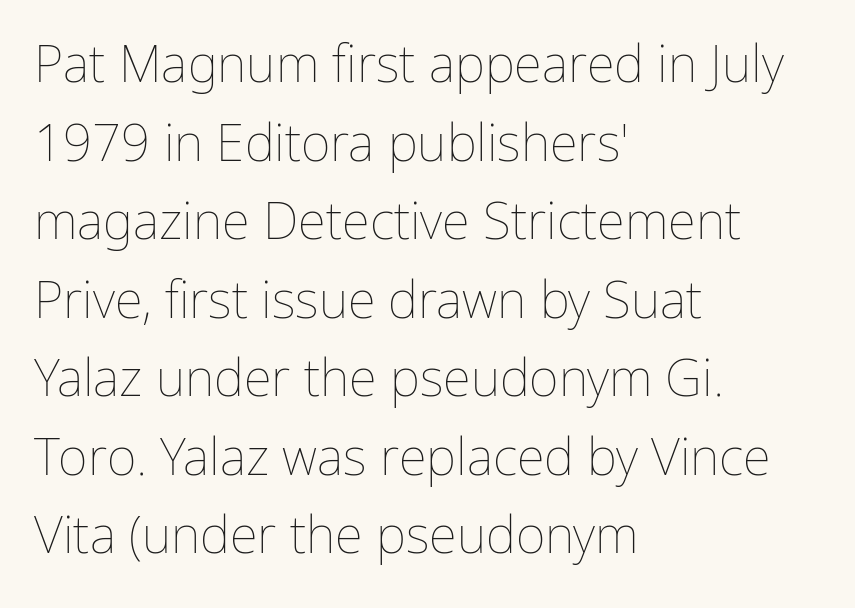
{"italic": "no", "bold": "no", "weight": "thin", "width": "normal", "stroke_contrast": "low", "x_height": "medium", "monospaced": "no", "underline": "no", "align": "left", "line_spacing": "normal", "line_spacing_ratio": 1.54, "letter_spacing": "normal", "letter_spacing_em": 0.0, "glyph_px": 51}
